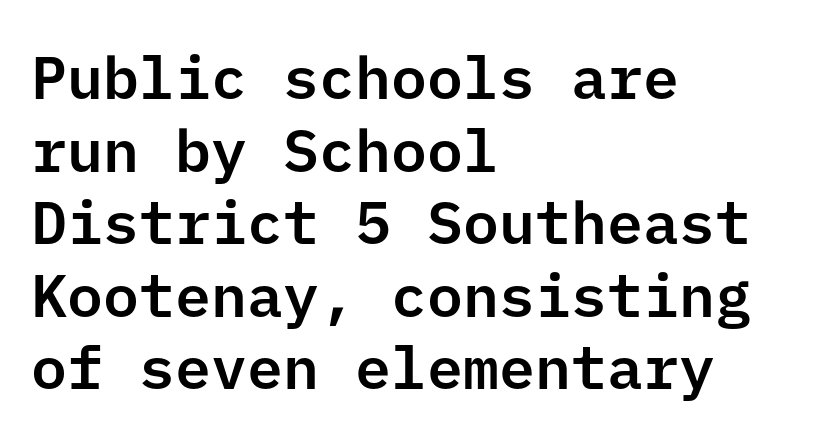
Q: Is the text italic (slanted)? A: No, it is upright.
Q: Is the typeface a serif or a sans-serif typeface? A: Sans-serif.
Q: Is the text underlined? A: No.
Q: How is the paragraph aligned? A: Left-aligned.
Q: Is the spacing between letters normal or unusually wide? A: Normal.
Q: Width (condensed, normal, or wide)? A: Normal.
Q: Stroke contrast? A: Low.
Q: x-height? A: Medium.
